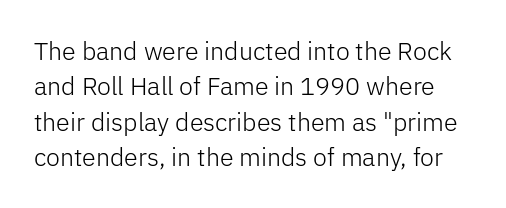
The image shows 25 px text type, upright; set normal line spacing (1.42x), normal letter spacing, not underlined.
